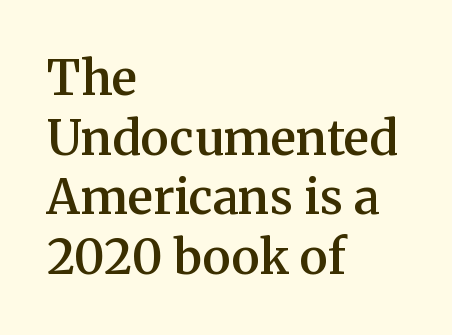
{"serif": "yes", "italic": "no", "bold": "semi", "weight": "semibold", "width": "normal", "stroke_contrast": "medium", "x_height": "medium", "monospaced": "no", "underline": "no", "align": "left", "line_spacing_ratio": 1.24, "letter_spacing": "normal", "letter_spacing_em": 0.0, "glyph_px": 48}
